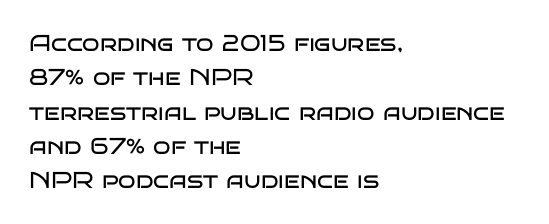
{"italic": "no", "bold": "no", "underline": "no", "align": "left", "line_spacing": "normal", "line_spacing_ratio": 1.49, "letter_spacing": "normal", "letter_spacing_em": 0.0, "glyph_px": 23}
